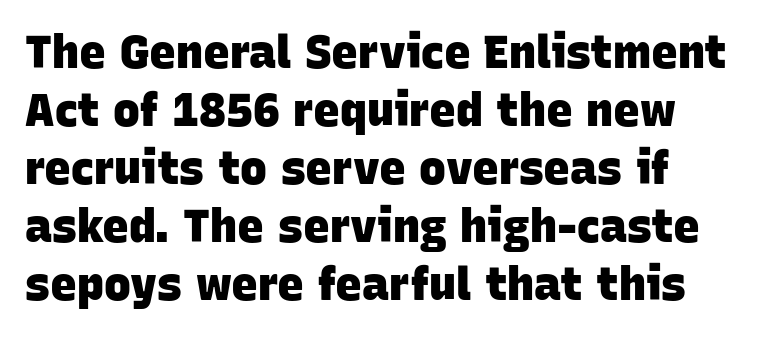
{"serif": "no", "bold": "yes", "weight": "heavy", "width": "normal", "stroke_contrast": "low", "x_height": "large", "monospaced": "no", "underline": "no", "align": "left", "line_spacing": "normal", "line_spacing_ratio": 1.29, "letter_spacing": "normal", "letter_spacing_em": 0.0, "glyph_px": 45}
